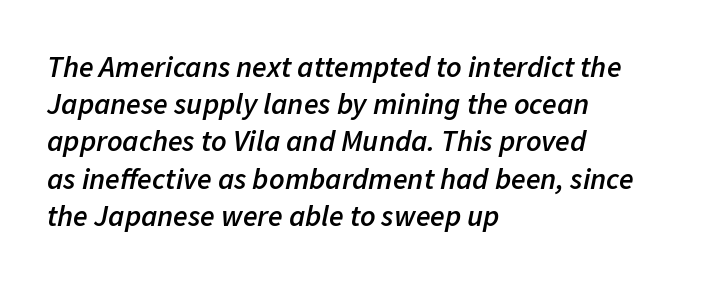
Q: Is the text bold? A: Semi-bold.
Q: Is the text italic (slanted)? A: Yes, it leans right by about 11 degrees.
Q: Is the text underlined? A: No.
Q: How is the paragraph aligned? A: Left-aligned.
Q: Is the spacing between letters normal or unusually wide? A: Normal.
Q: Width (condensed, normal, or wide)? A: Normal.
Q: Stroke contrast? A: Low.
Q: x-height? A: Medium.
Q: Monospaced? A: No.
